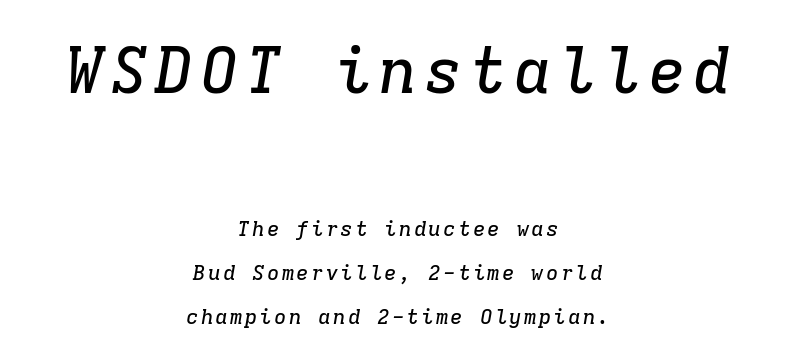
The image shows 64 px serif type, italic (leaning right), monospaced; set centered, loose line spacing (2.08x), not underlined; the first (top) block is 3.05x larger; low stroke contrast and a medium x-height.
